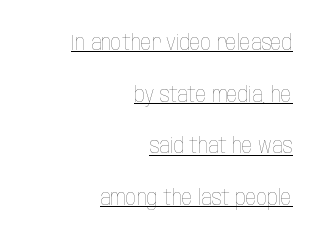
{"italic": "no", "bold": "no", "underline": "yes", "align": "right", "line_spacing": "loose", "line_spacing_ratio": 2.46, "letter_spacing": "normal", "letter_spacing_em": 0.0, "glyph_px": 21}
